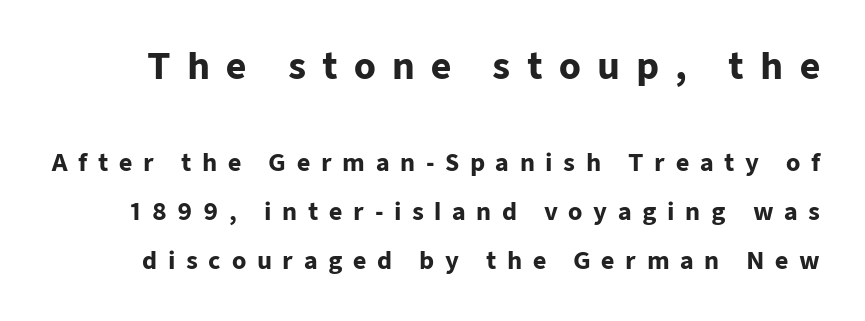
The rendering uses a bold face; every stroke is thick and dark. Nope, not italic — everything's standing straight. Character widths vary here, with narrow letters taking less room than wide ones. The strip under each line holds only bare page.
